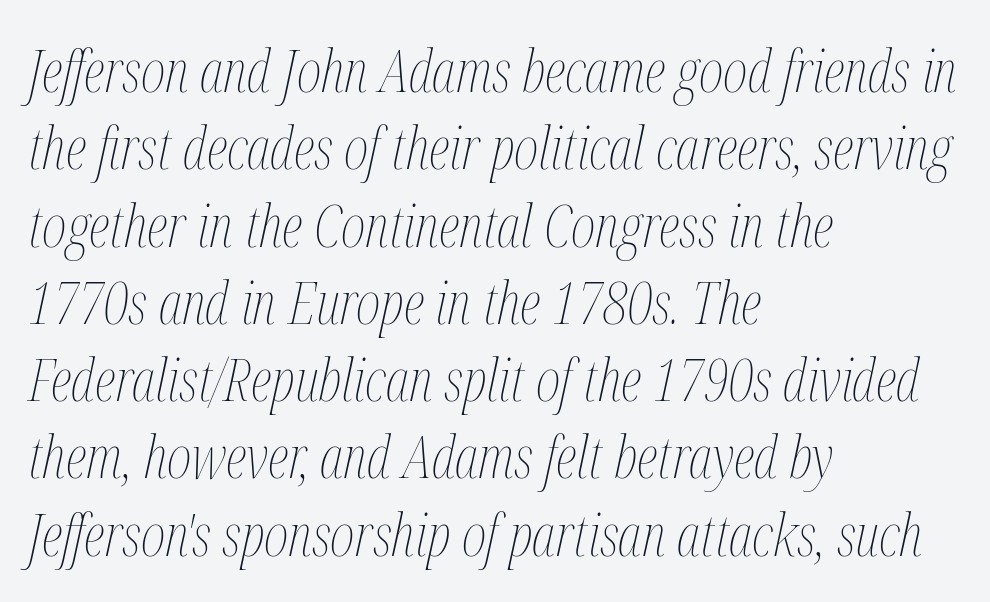
{"italic": "yes", "lean": "right", "slant_degrees": 12, "bold": "no", "weight": "thin", "width": "condensed", "stroke_contrast": "medium", "x_height": "medium", "monospaced": "no", "underline": "no", "align": "left", "line_spacing": "normal", "line_spacing_ratio": 1.31, "letter_spacing": "normal", "letter_spacing_em": 0.0, "glyph_px": 59}
